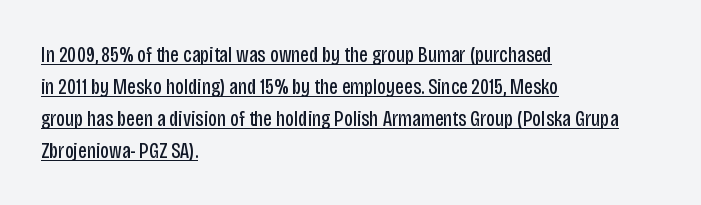
Q: Is the text bold? A: No.
Q: Is the text italic (slanted)? A: No, it is upright.
Q: Is the text underlined? A: Yes.
Q: How is the paragraph aligned? A: Left-aligned.
Q: Is the spacing between letters normal or unusually wide? A: Normal.
Q: Is the spacing between lines tight, normal or loose? A: Normal.
